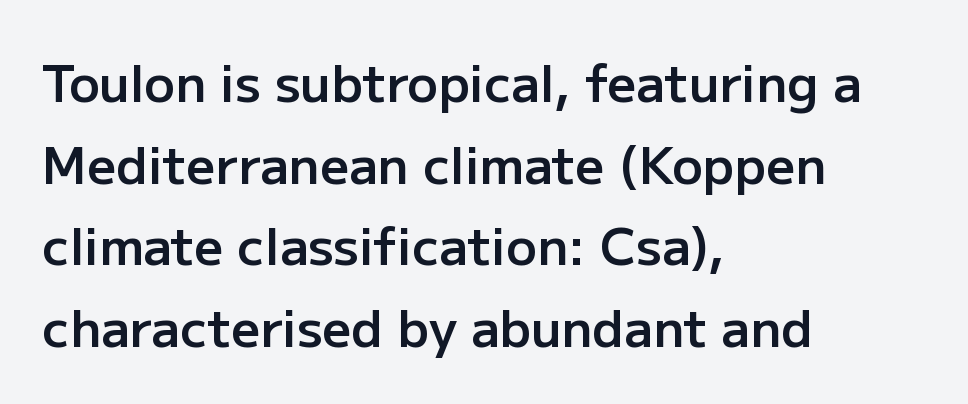
Q: Is the text bold? A: Semi-bold.
Q: Is the text italic (slanted)? A: No, it is upright.
Q: Is the typeface a serif or a sans-serif typeface? A: Sans-serif.
Q: Is the text underlined? A: No.
Q: How is the paragraph aligned? A: Left-aligned.
Q: Is the spacing between letters normal or unusually wide? A: Normal.
Q: Is the spacing between lines tight, normal or loose? A: Normal.
Q: Width (condensed, normal, or wide)? A: Normal.
Q: Stroke contrast? A: Low.
Q: x-height? A: Medium.
Q: Monospaced? A: No.
